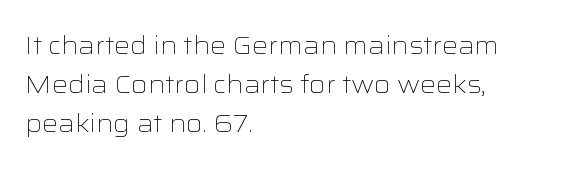
Q: Is the text bold? A: No.
Q: Is the text italic (slanted)? A: No, it is upright.
Q: Is the text underlined? A: No.
Q: How is the paragraph aligned? A: Left-aligned.
Q: Is the spacing between letters normal or unusually wide? A: Normal.
Q: Is the spacing between lines tight, normal or loose? A: Normal.
